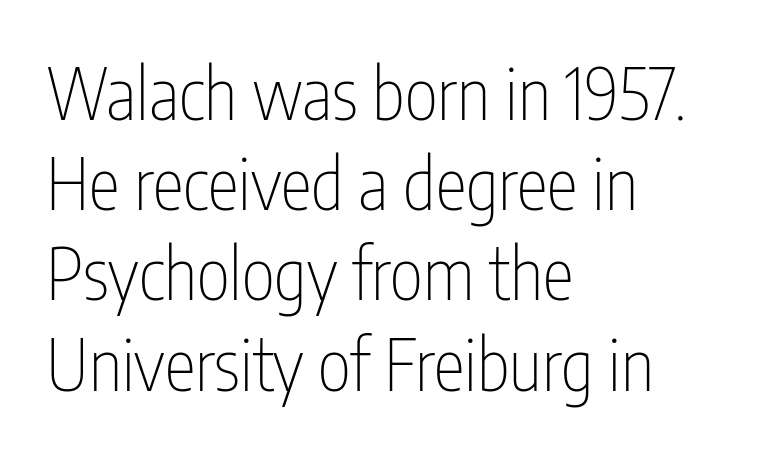
Q: Is the text bold? A: No.
Q: Is the text italic (slanted)? A: No, it is upright.
Q: Is the typeface a serif or a sans-serif typeface? A: Sans-serif.
Q: Is the text underlined? A: No.
Q: How is the paragraph aligned? A: Left-aligned.
Q: Is the spacing between letters normal or unusually wide? A: Normal.
Q: Is the spacing between lines tight, normal or loose? A: Normal.
Q: Width (condensed, normal, or wide)? A: Condensed.
Q: Stroke contrast? A: Low.
Q: x-height? A: Medium.
Q: Monospaced? A: No.
